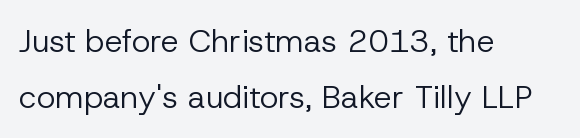
The image shows 32 px regular-weight sans-serif type, upright; set left-aligned, line spacing 1.75x, normal letter spacing, not underlined; low stroke contrast and a medium x-height.
